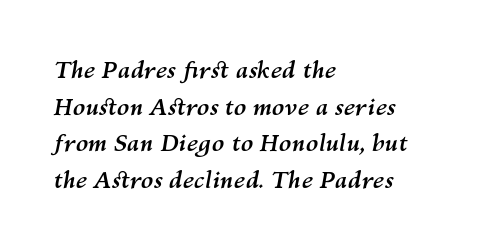
Q: Is the text bold? A: Yes.
Q: Is the text italic (slanted)? A: Yes, it leans right by about 10 degrees.
Q: Is the text underlined? A: No.
Q: How is the paragraph aligned? A: Left-aligned.
Q: Is the spacing between letters normal or unusually wide? A: Normal.
Q: Is the spacing between lines tight, normal or loose? A: Normal.
